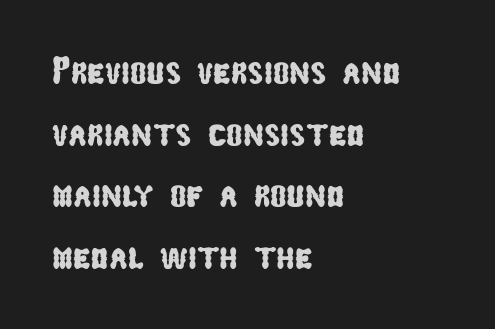
Observe the absence of serifs on each vertical stroke in this sample. The lines are quadded left. How are the letters spaced? Ordinarily, with no added tracking. The strip under each line holds only bare page.
